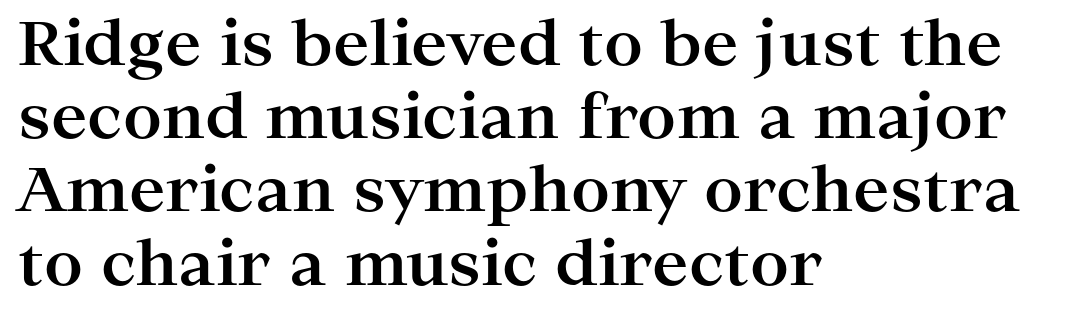
Q: Is the text bold? A: Yes.
Q: Is the text italic (slanted)? A: No, it is upright.
Q: Is the typeface a serif or a sans-serif typeface? A: Serif.
Q: Is the text underlined? A: No.
Q: How is the paragraph aligned? A: Left-aligned.
Q: Is the spacing between letters normal or unusually wide? A: Normal.
Q: Width (condensed, normal, or wide)? A: Wide.
Q: Stroke contrast? A: High.
Q: x-height? A: Medium.
Q: Monospaced? A: No.
